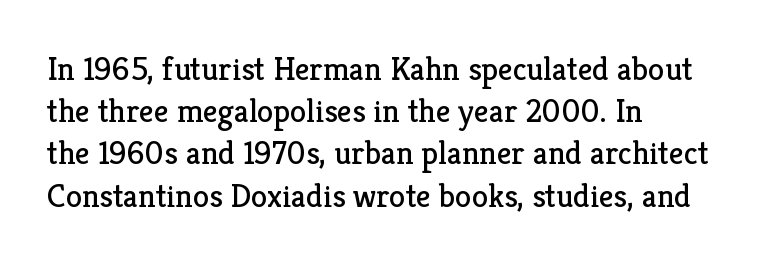
The rows are spaced the way most documents space them. Looks like regular typesetting: each glyph gets only the width it needs. A typesetter would label this face a serif. Is there any slant? The stems are plumb. Which margin do the lines hug? The left one — the right edge is uneven. Is this a heavy cut? Hardly; it is regular or lighter.
